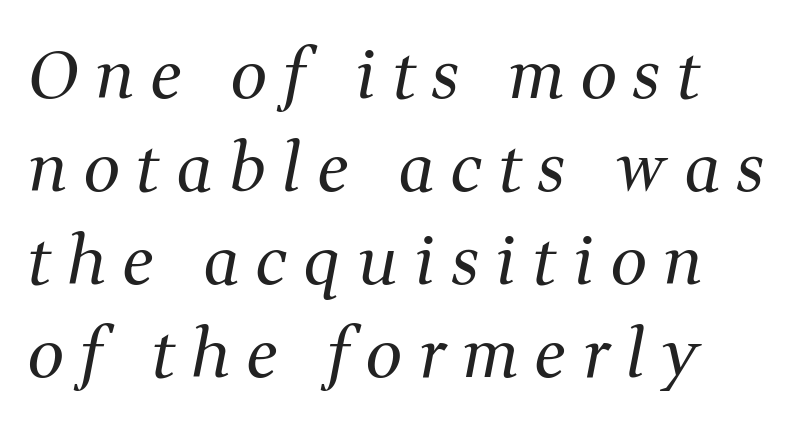
The image shows 65 px regular-weight serif type, italic (leaning right); set left-aligned, normal line spacing (1.43x), unusually wide letter spacing (+0.26 em), not underlined; medium stroke contrast and a medium x-height.
